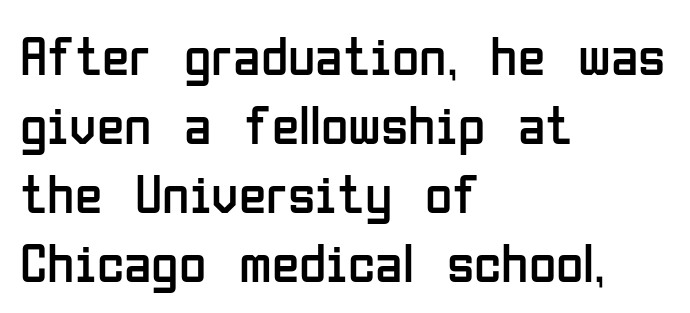
{"serif": "no", "italic": "no", "bold": "no", "weight": "regular", "width": "condensed", "stroke_contrast": "low", "x_height": "medium", "monospaced": "no", "underline": "no", "align": "left", "line_spacing_ratio": 1.23, "letter_spacing": "normal", "letter_spacing_em": 0.0, "glyph_px": 56}
